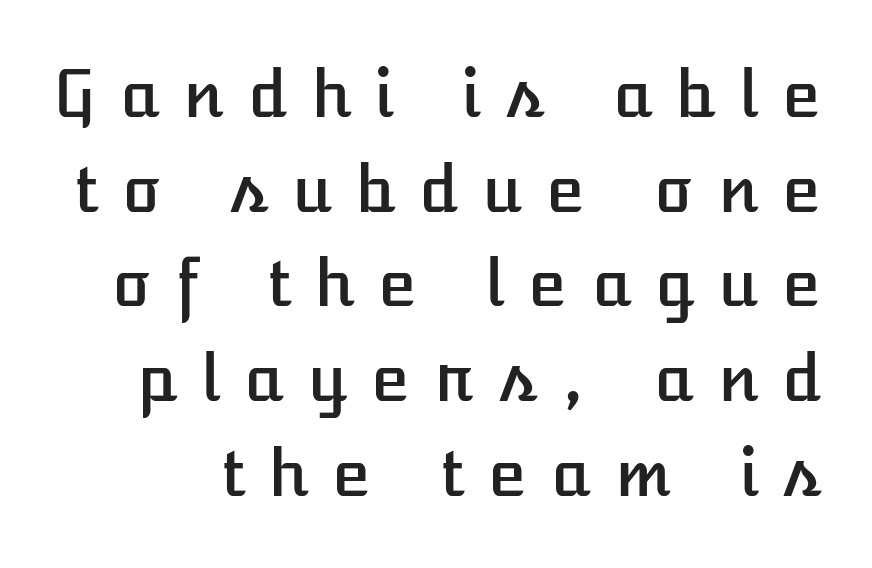
The image shows 64 px text type, upright; set normal line spacing (1.48x), unusually wide letter spacing (+0.37 em), not underlined; low stroke contrast and a medium x-height.
